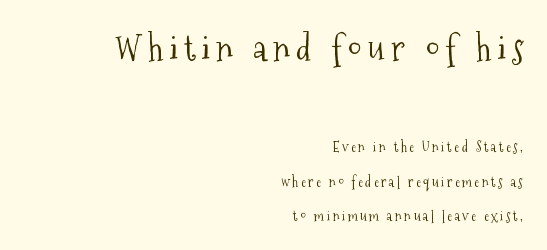
Q: Is the text bold? A: No.
Q: Is the text italic (slanted)? A: No, it is upright.
Q: Is the typeface a serif or a sans-serif typeface? A: Serif.
Q: Is the text underlined? A: No.
Q: How is the paragraph aligned? A: Right-aligned.
Q: Is the spacing between lines tight, normal or loose? A: Loose.
Q: Which block of text is set in a larger size, the first (top) or the second (bottom)? A: The first (top) one.
Q: Width (condensed, normal, or wide)? A: Condensed.
Q: Stroke contrast? A: Medium.
Q: x-height? A: Medium.
Q: Monospaced? A: No.
